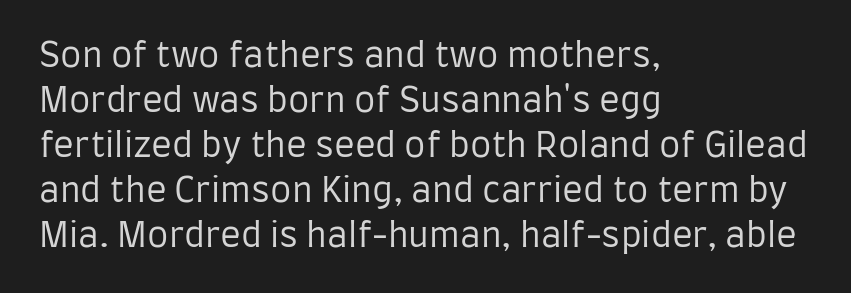
Q: Is the text bold? A: No.
Q: Is the text italic (slanted)? A: No, it is upright.
Q: Is the typeface a serif or a sans-serif typeface? A: Sans-serif.
Q: Is the text underlined? A: No.
Q: How is the paragraph aligned? A: Left-aligned.
Q: Is the spacing between letters normal or unusually wide? A: Normal.
Q: Is the spacing between lines tight, normal or loose? A: Normal.
Q: Width (condensed, normal, or wide)? A: Condensed.
Q: Stroke contrast? A: Low.
Q: x-height? A: Large.
Q: Monospaced? A: No.
